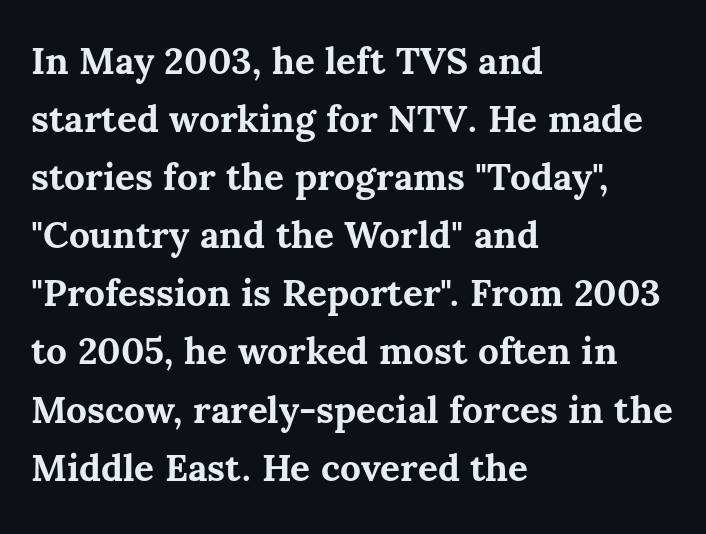
Descenders hang freely into open space. The type is set solid horizontally, with unmodified tracking. Compared with an ordinary text face, these strokes are far heavier — a full bold. Is the block centered? No — it sits flush against the left margin. Looks like regular typesetting: each glyph gets only the width it needs.
